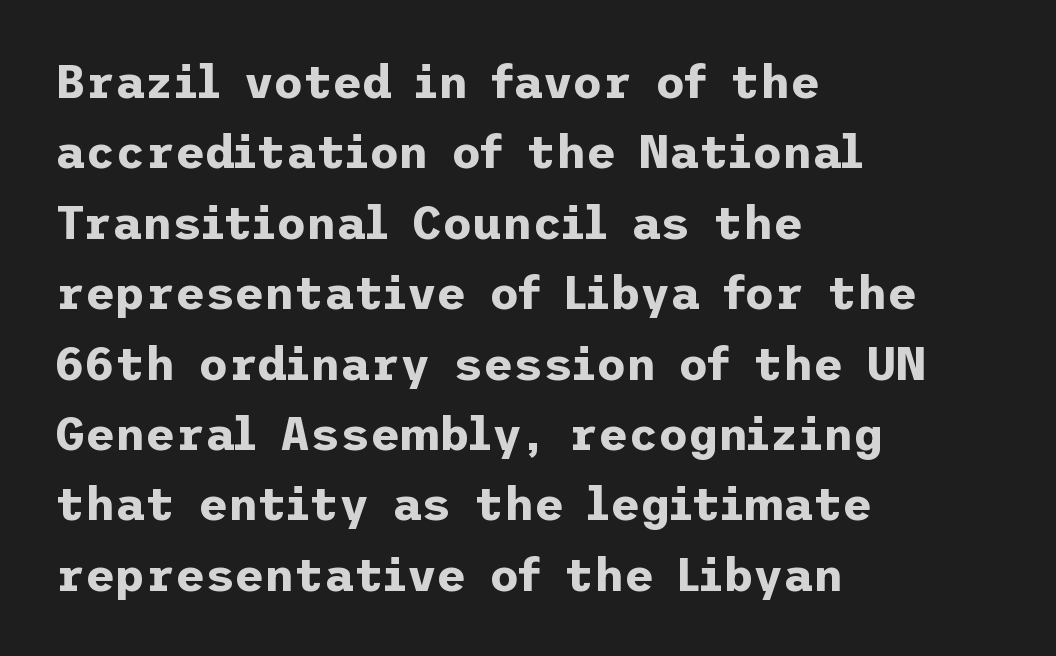
Q: Is the text bold? A: Yes.
Q: Is the text italic (slanted)? A: No, it is upright.
Q: Is the typeface a serif or a sans-serif typeface? A: Sans-serif.
Q: Is the text underlined? A: No.
Q: How is the paragraph aligned? A: Left-aligned.
Q: Is the spacing between letters normal or unusually wide? A: Normal.
Q: Is the spacing between lines tight, normal or loose? A: Normal.
Q: Width (condensed, normal, or wide)? A: Normal.
Q: Stroke contrast? A: Low.
Q: x-height? A: Medium.
